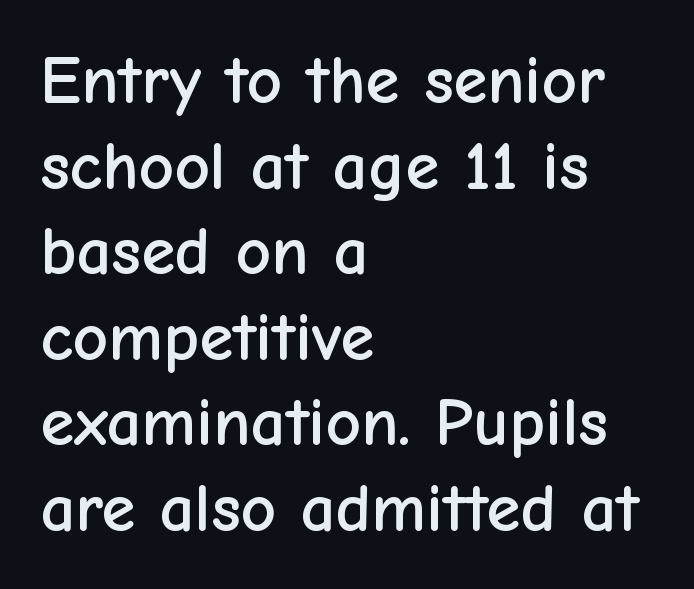
Spacing verdict: proportional, widths tailored to each character. The font family rendered here belongs to the sans-serif group. Leftover space on each line is placed entirely after the last word. Each word holds together tightly as a unit, with standard inter-letter gaps. No word sits above an underline. Notice how the stems are strictly vertical — no italics here.
